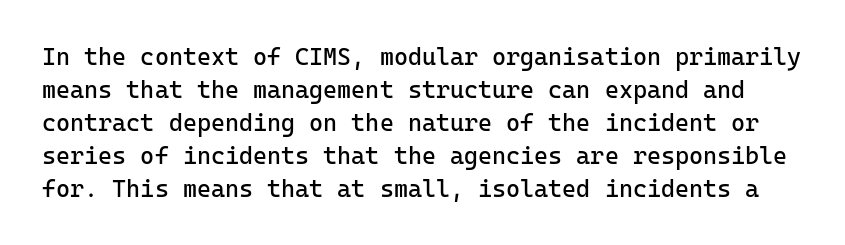
{"italic": "no", "bold": "no", "underline": "no", "line_spacing": "normal", "line_spacing_ratio": 1.37, "letter_spacing": "normal", "letter_spacing_em": 0.0, "glyph_px": 24}
